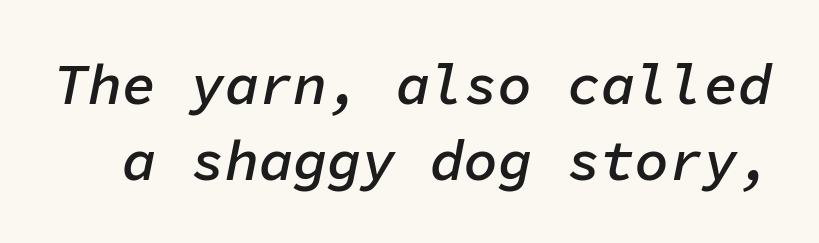
{"italic": "yes", "lean": "right", "slant_degrees": 11, "bold": "semi", "weight": "semibold", "width": "normal", "stroke_contrast": "low", "x_height": "medium", "monospaced": "yes", "underline": "no", "line_spacing": "normal", "line_spacing_ratio": 1.33, "letter_spacing": "normal", "letter_spacing_em": 0.0, "glyph_px": 57}
